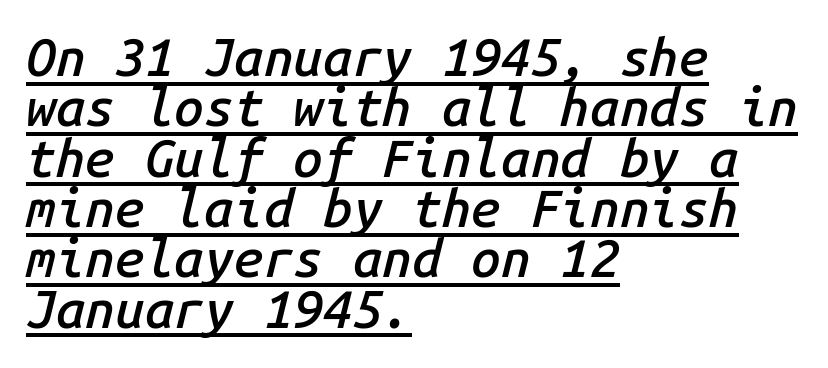
Q: Is the text bold? A: Semi-bold.
Q: Is the text italic (slanted)? A: Yes, it leans right by about 14 degrees.
Q: Is the text underlined? A: Yes.
Q: How is the paragraph aligned? A: Left-aligned.
Q: Is the spacing between letters normal or unusually wide? A: Normal.
Q: Is the spacing between lines tight, normal or loose? A: Tight.
Q: Width (condensed, normal, or wide)? A: Normal.
Q: Stroke contrast? A: Low.
Q: x-height? A: Medium.
Q: Monospaced? A: Yes.
